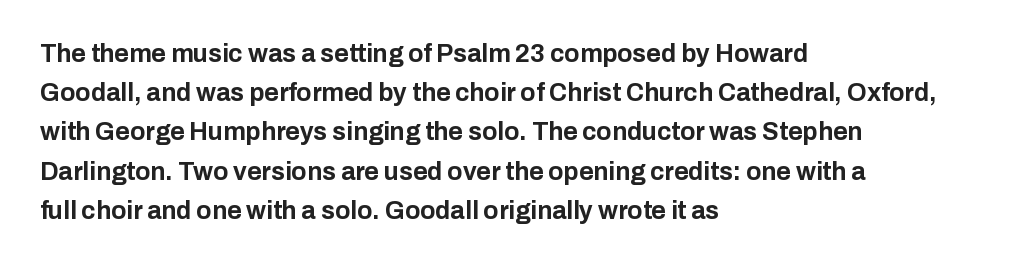
There is no visible air inserted between adjacent glyphs. This sample is left-justified, so line endings fall wherever the words run out. Normally led — the rows are evenly, conventionally spaced. The lettering holds an erect, upright posture throughout.
